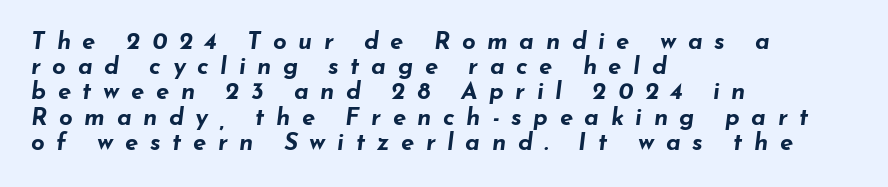
Q: Is the text bold? A: Yes.
Q: Is the text italic (slanted)? A: Yes, it leans right by about 7 degrees.
Q: Is the text underlined? A: No.
Q: How is the paragraph aligned? A: Left-aligned.
Q: Is the spacing between letters normal or unusually wide? A: Unusually wide.
Q: Is the spacing between lines tight, normal or loose? A: Tight.
